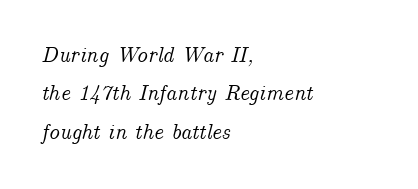
{"italic": "yes", "lean": "right", "slant_degrees": 14, "underline": "no", "align": "left", "line_spacing_ratio": 1.75, "letter_spacing": "normal", "letter_spacing_em": 0.0, "glyph_px": 22}
